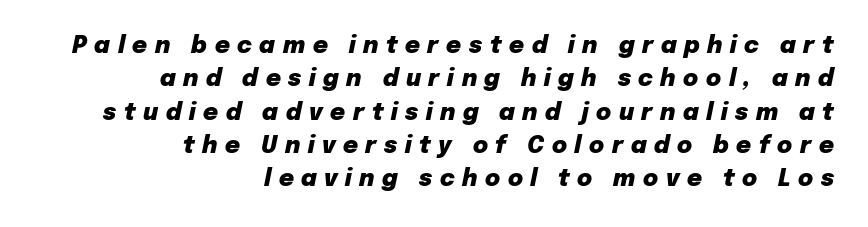
The image shows 23 px bold type, italic (leaning right); set right-aligned, normal line spacing (1.45x), unusually wide letter spacing (+0.33 em), not underlined.
